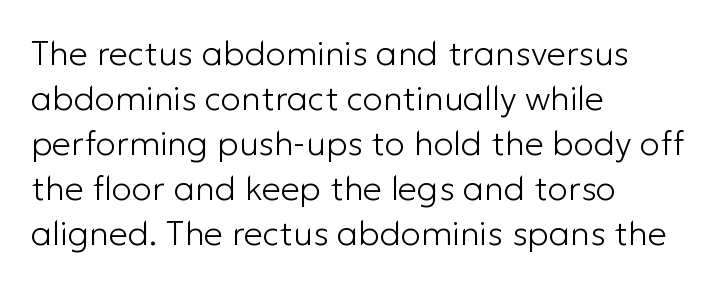
Q: Is the text bold? A: No.
Q: Is the text italic (slanted)? A: No, it is upright.
Q: Is the typeface a serif or a sans-serif typeface? A: Sans-serif.
Q: Is the text underlined? A: No.
Q: How is the paragraph aligned? A: Left-aligned.
Q: Is the spacing between letters normal or unusually wide? A: Normal.
Q: Is the spacing between lines tight, normal or loose? A: Normal.
Q: Width (condensed, normal, or wide)? A: Normal.
Q: Stroke contrast? A: Low.
Q: x-height? A: Medium.
Q: Monospaced? A: No.
